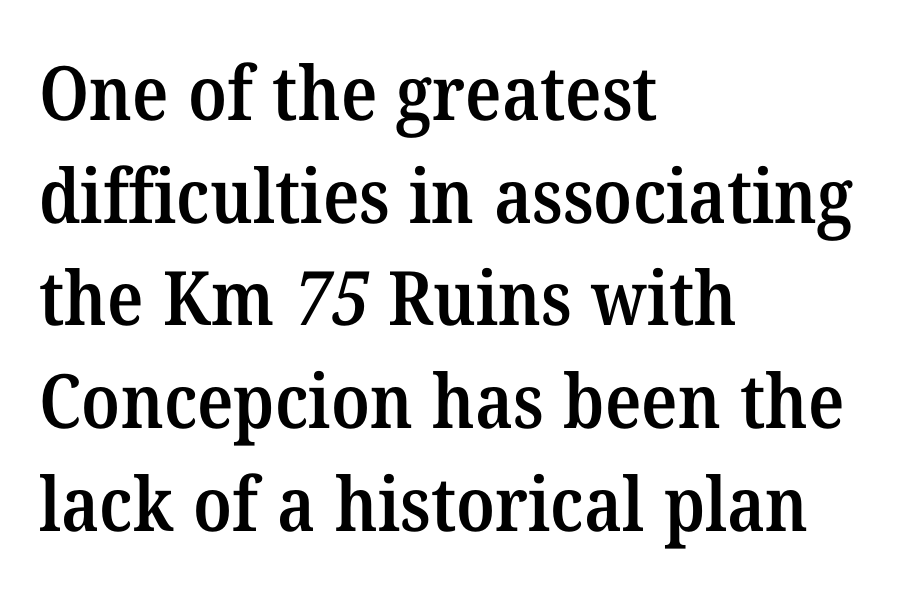
Weight check: semibold — heavier than regular, not quite bold. Is the letter spacing exaggerated? No — it looks like the ordinary default. Bare-footed words on every line. Serif or sans? Serif — the stroke terminals have little feet. The lines in this sample share a left origin and differ only in where they stop. Here the designer chose a conventional face with non-uniform glyph widths.
